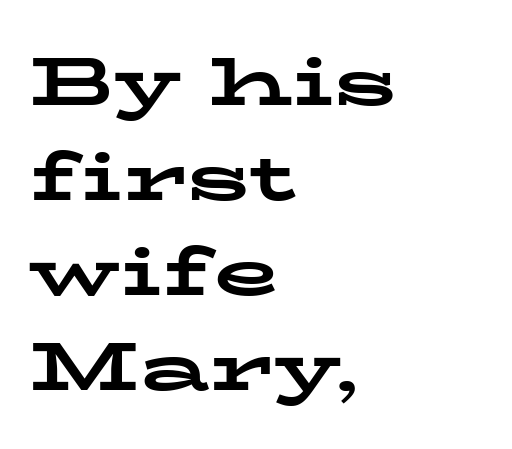
Q: Is the text bold? A: Yes.
Q: Is the text italic (slanted)? A: No, it is upright.
Q: Is the typeface a serif or a sans-serif typeface? A: Serif.
Q: Is the text underlined? A: No.
Q: How is the paragraph aligned? A: Left-aligned.
Q: Is the spacing between letters normal or unusually wide? A: Normal.
Q: Is the spacing between lines tight, normal or loose? A: Normal.
Q: Width (condensed, normal, or wide)? A: Wide.
Q: Stroke contrast? A: Low.
Q: x-height? A: Medium.
Q: Monospaced? A: No.
